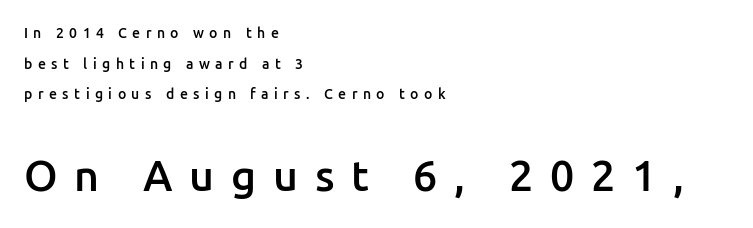
The image shows 43 px semibold sans-serif type, upright; set left-aligned, loose line spacing (2.19x), unusually wide letter spacing (+0.39 em), not underlined; the second (bottom) block is 3.07x larger; low stroke contrast and a medium x-height.
